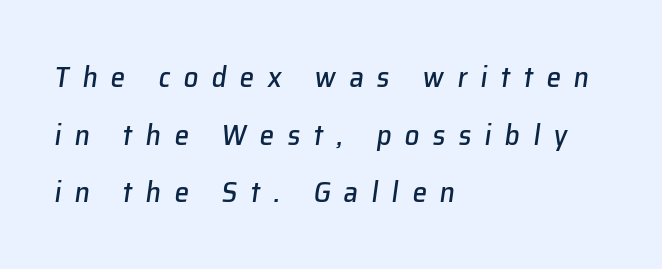
{"italic": "yes", "lean": "right", "slant_degrees": 8, "width": "normal", "stroke_contrast": "low", "x_height": "medium", "monospaced": "no", "underline": "no", "align": "left", "line_spacing": "loose", "line_spacing_ratio": 1.99, "letter_spacing": "wide", "letter_spacing_em": 0.46, "glyph_px": 29}
